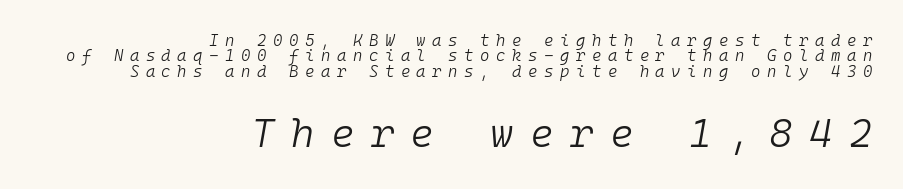
The image shows 40 px light type, italic (leaning right), monospaced; set right-aligned, tight line spacing (0.96x), unusually wide letter spacing (+0.41 em), not underlined; the second (bottom) block is 2.5x larger; low stroke contrast and a medium x-height.
